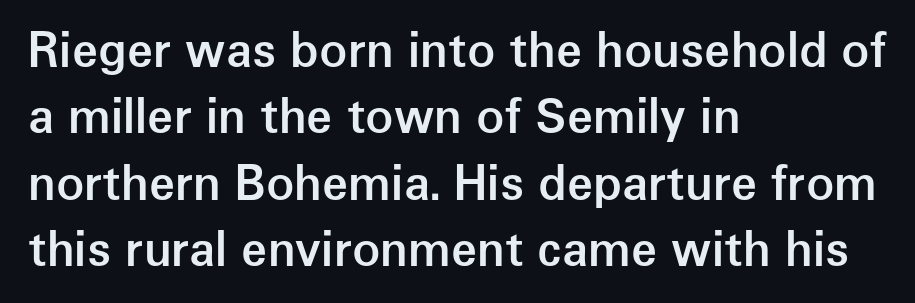
The image shows 47 px semibold sans-serif type, upright; set left-aligned, normal line spacing (1.41x), normal letter spacing, not underlined; low stroke contrast and a medium x-height.
